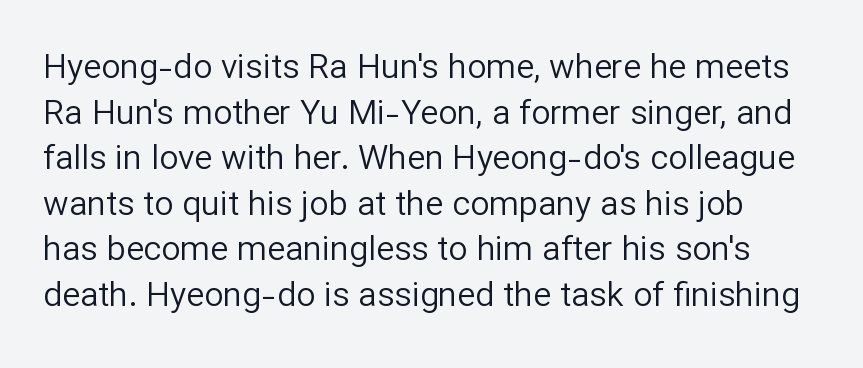
Q: Is the text bold? A: No.
Q: Is the text italic (slanted)? A: No, it is upright.
Q: Is the typeface a serif or a sans-serif typeface? A: Sans-serif.
Q: Is the text underlined? A: No.
Q: Is the spacing between letters normal or unusually wide? A: Normal.
Q: Is the spacing between lines tight, normal or loose? A: Normal.
Q: Width (condensed, normal, or wide)? A: Normal.
Q: Stroke contrast? A: Low.
Q: x-height? A: Medium.
Q: Monospaced? A: No.
